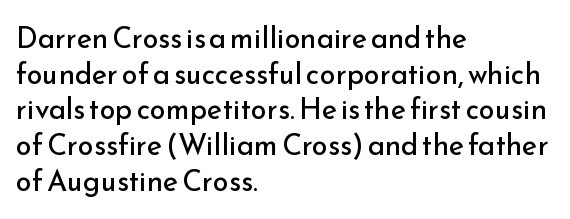
{"serif": "no", "italic": "no", "bold": "no", "weight": "regular", "width": "normal", "stroke_contrast": "low", "x_height": "small", "monospaced": "no", "underline": "no", "align": "left", "line_spacing_ratio": 1.23, "letter_spacing": "normal", "letter_spacing_em": 0.0, "glyph_px": 29}
